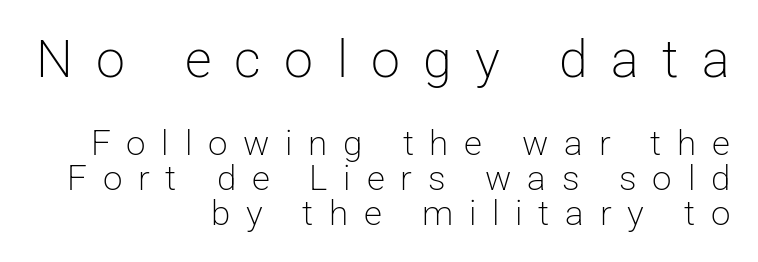
This rendering features lettering with no underline. Serifs: no, the terminals of the letterforms are clean. The face used here is proportionally spaced, like ordinary book or web type. This rendering uses right alignment, leaving the left contour irregular. A typesetter would call this leading minimal, almost set solid.
